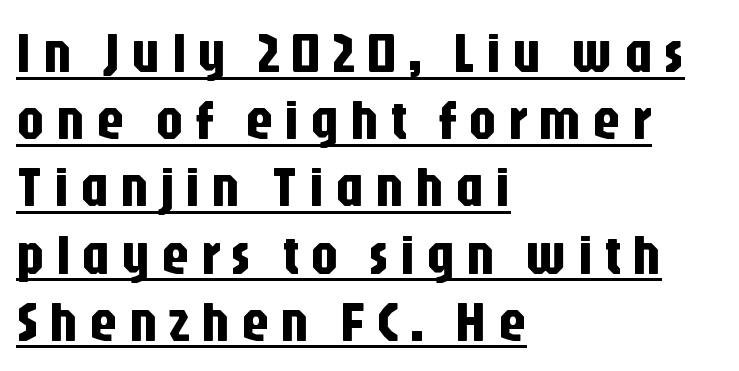
One-word summary of the alignment: left. Think of a printed novel: that variable character pitch is what you see here. Note: no serifs on the glyphs. Is there an underline? Yes — a line sits under the letters. Italic? Not at all — the glyphs are vertical.
